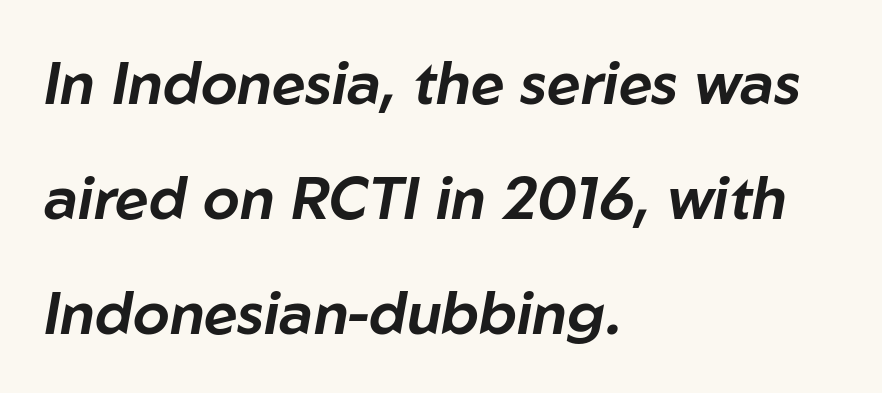
Loosely led — the rows are spread out. The space beneath each line is pristine and unruled. Compared with typical body copy, the letter spacing here is the same. Designer's note — italics engaged. Teacher's note: observe the even left margin — that is flush-left alignment.
